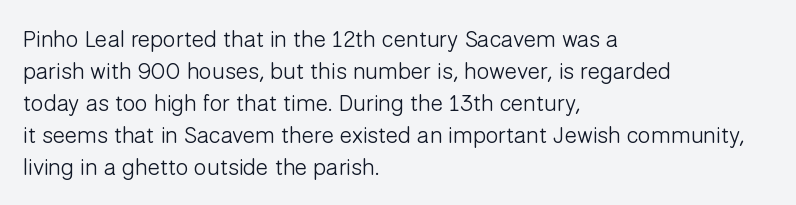
The image shows 23 px text type, upright; set left-aligned, normal line spacing (1.39x), normal letter spacing, not underlined.
